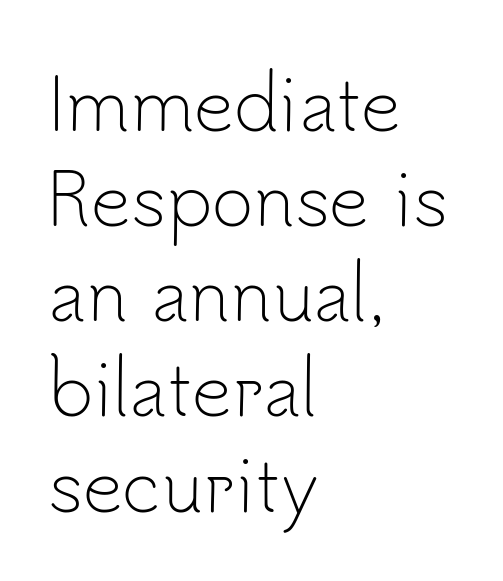
Does the type have serifs? No, each stem ends abruptly. Letter spacing: default. You could not count columns in this text — the font is proportionally spaced. Summary of weight: not heavy and not bold.
